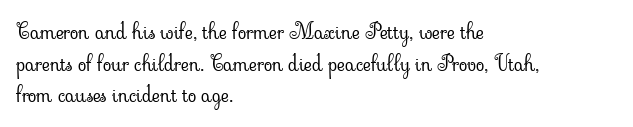
Q: Is the text bold? A: No.
Q: Is the text italic (slanted)? A: No, it is upright.
Q: Is the text underlined? A: No.
Q: How is the paragraph aligned? A: Left-aligned.
Q: Is the spacing between letters normal or unusually wide? A: Normal.
Q: Is the spacing between lines tight, normal or loose? A: Normal.
